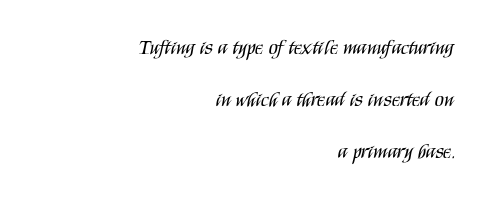
The image shows 21 px text type; set right-aligned, loose line spacing (2.48x), normal letter spacing, not underlined.
